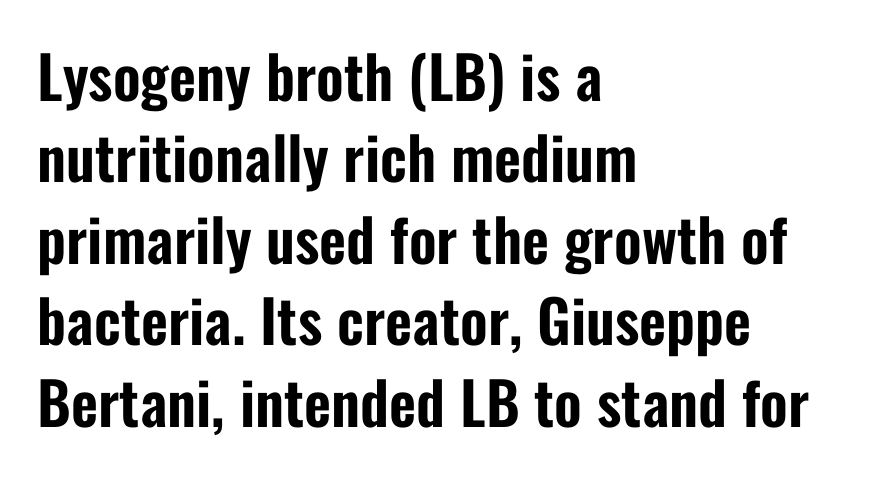
The image shows 59 px condensed sans-serif type, upright; set left-aligned, normal line spacing (1.38x), normal letter spacing, not underlined; low stroke contrast and a medium x-height.
